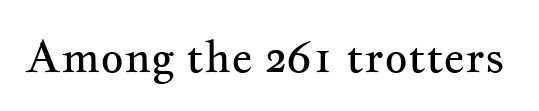
Q: Is the text bold? A: No.
Q: Is the text italic (slanted)? A: No, it is upright.
Q: Is the typeface a serif or a sans-serif typeface? A: Serif.
Q: Is the text underlined? A: No.
Q: Is the spacing between letters normal or unusually wide? A: Normal.
Q: Width (condensed, normal, or wide)? A: Wide.
Q: Stroke contrast? A: Medium.
Q: x-height? A: Small.
Q: Monospaced? A: No.
